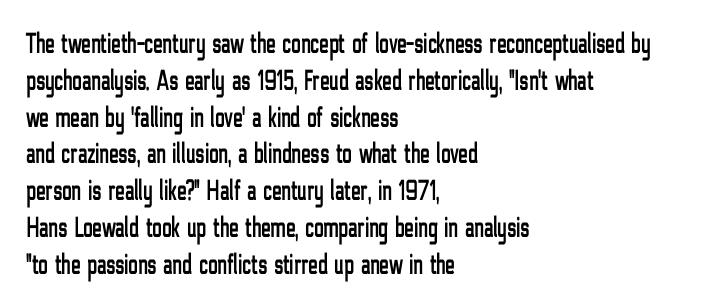
Q: Is the text italic (slanted)? A: No, it is upright.
Q: Is the typeface a serif or a sans-serif typeface? A: Sans-serif.
Q: Is the text underlined? A: No.
Q: How is the paragraph aligned? A: Left-aligned.
Q: Is the spacing between letters normal or unusually wide? A: Normal.
Q: Is the spacing between lines tight, normal or loose? A: Normal.
Q: Width (condensed, normal, or wide)? A: Condensed.
Q: Stroke contrast? A: Low.
Q: x-height? A: Medium.
Q: Monospaced? A: No.
